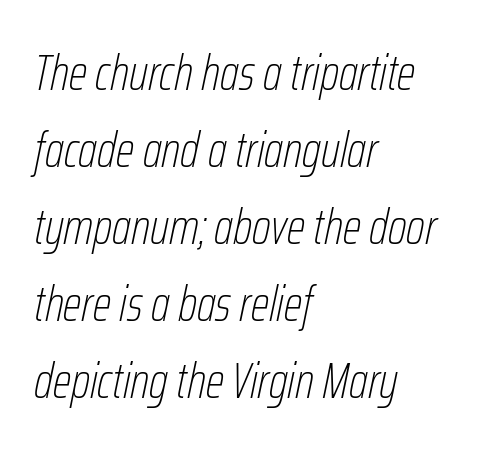
The image shows 49 px thin, condensed type, italic (leaning right); set left-aligned, normal line spacing (1.57x), normal letter spacing, not underlined; low stroke contrast and a medium x-height.
